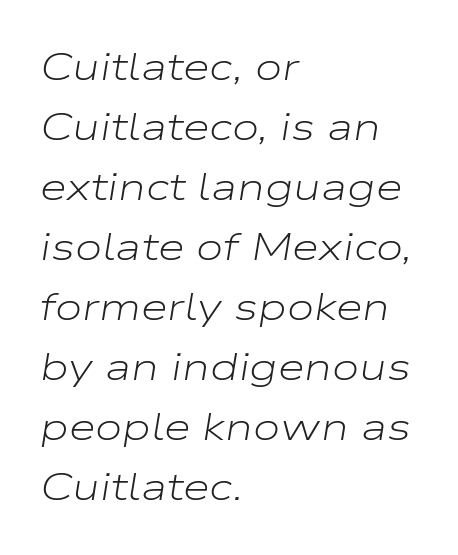
The lines are quadded left. Honestly, the letter spacing is just normal — you wouldn't notice it. No extra ink here — the face is not bold. The passage shown is typed in a proportional face where columns would drift. Yep, that's italic — everything's leaning. Plain, unruled lines of type.
